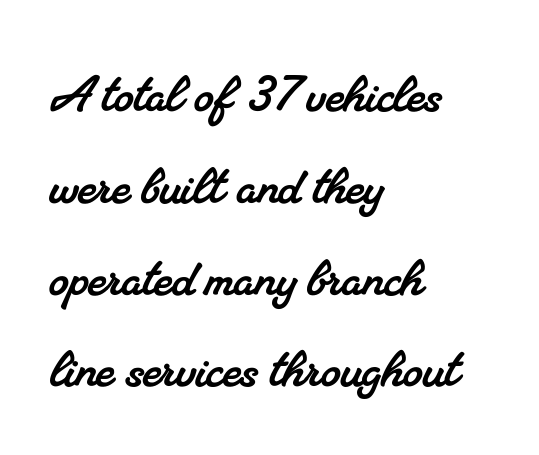
The image shows 62 px serif type; set left-aligned, normal line spacing (1.48x), normal letter spacing, not underlined; medium stroke contrast and a small x-height.
